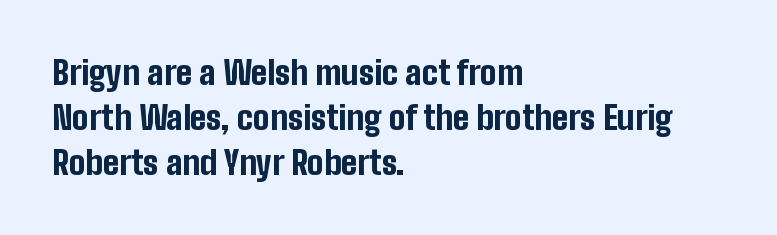
Q: Is the text bold? A: Yes.
Q: Is the text italic (slanted)? A: No, it is upright.
Q: Is the typeface a serif or a sans-serif typeface? A: Sans-serif.
Q: Is the text underlined? A: No.
Q: How is the paragraph aligned? A: Left-aligned.
Q: Is the spacing between letters normal or unusually wide? A: Normal.
Q: Is the spacing between lines tight, normal or loose? A: Normal.
Q: Width (condensed, normal, or wide)? A: Condensed.
Q: Stroke contrast? A: Low.
Q: x-height? A: Medium.
Q: Monospaced? A: No.
